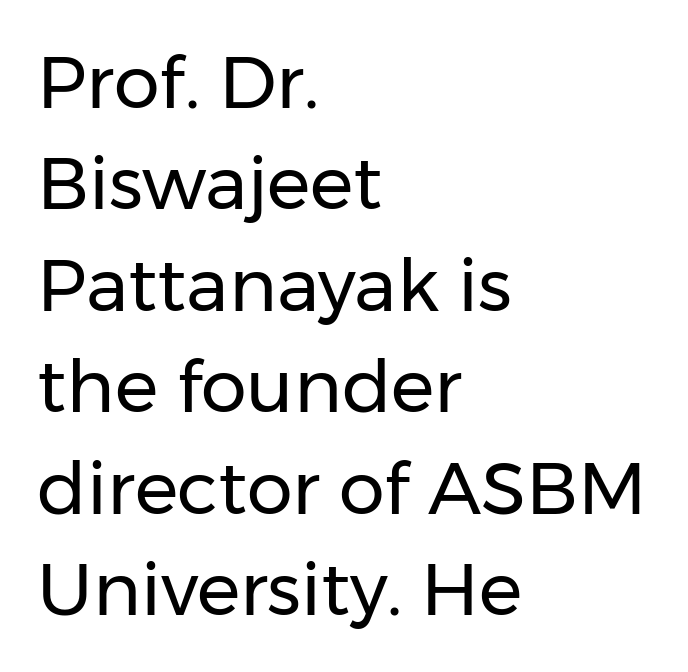
{"serif": "no", "italic": "no", "bold": "no", "weight": "regular", "width": "normal", "stroke_contrast": "low", "x_height": "medium", "monospaced": "no", "underline": "no", "align": "left", "line_spacing": "normal", "line_spacing_ratio": 1.39, "letter_spacing": "normal", "letter_spacing_em": 0.0, "glyph_px": 73}
